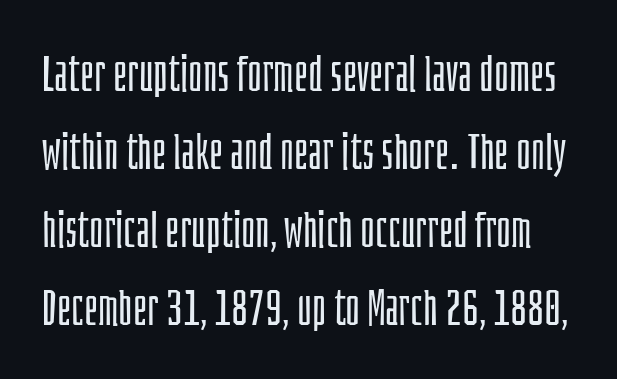
The passage shown is not bold in any degree. Tracking value appears to be zero — textbook default spacing. Each letter's strokes conclude bluntly, with no projecting serifs. Vertical strokes here are truly vertical. Any mark beneath the type? The region is blank.
